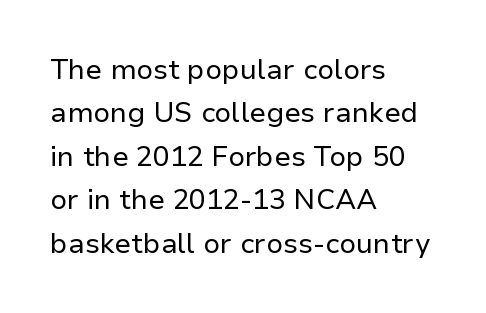
The characters are drawn with everyday or finer stroke widths. Teacher's note: observe the even left margin — that is flush-left alignment. Horizontal bands of white between lines are of average thickness. Unlike italic type, these characters show no tilt at all. Words float on clear page, feet unadorned. These lines are rendered in a variable-pitch font.
